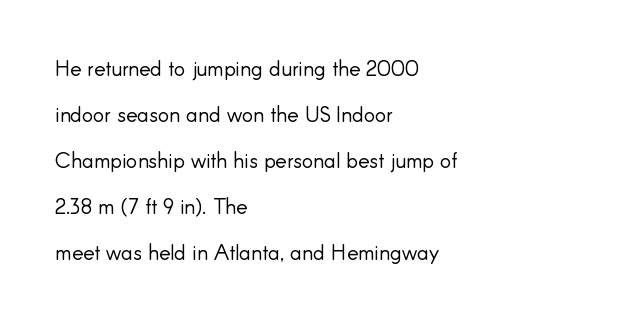
{"italic": "no", "bold": "no", "underline": "no", "align": "left", "line_spacing": "loose", "line_spacing_ratio": 2.19, "letter_spacing": "normal", "letter_spacing_em": 0.0, "glyph_px": 21}
